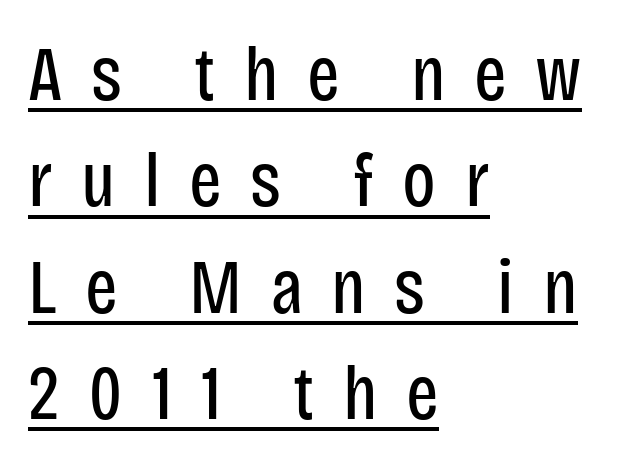
The image shows 77 px regular-weight, condensed sans-serif type, upright; set left-aligned, normal line spacing (1.38x), unusually wide letter spacing (+0.37 em), underlined; low stroke contrast and a large x-height.
